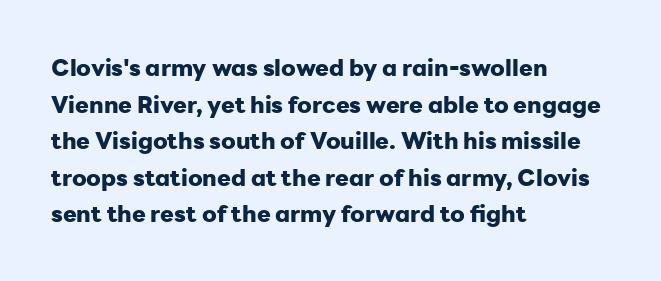
The image shows 23 px bold type, upright; set left-aligned, normal line spacing (1.59x), normal letter spacing, not underlined.
